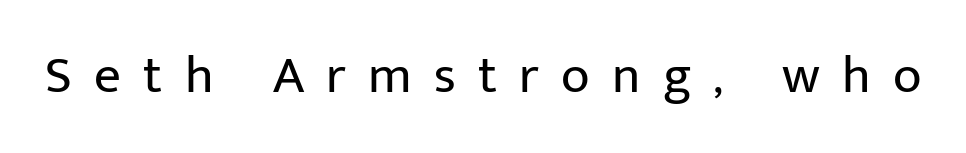
Serif or sans? Sans — the stroke terminals are bare. The weight tops out at a normal text grade. Quick note: underline off. The axis of the letterforms is exactly vertical. A typesetter would call this proportional, since set widths differ per character.
